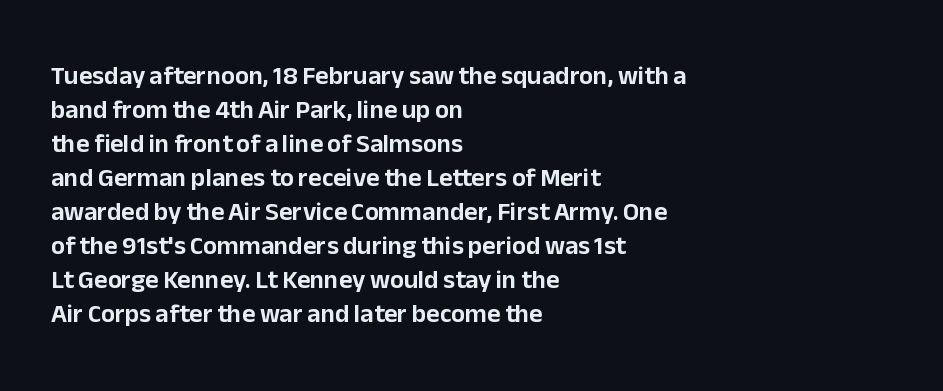
Q: Is the text italic (slanted)? A: No, it is upright.
Q: Is the text underlined? A: No.
Q: How is the paragraph aligned? A: Left-aligned.
Q: Is the spacing between letters normal or unusually wide? A: Normal.
Q: Is the spacing between lines tight, normal or loose? A: Normal.
